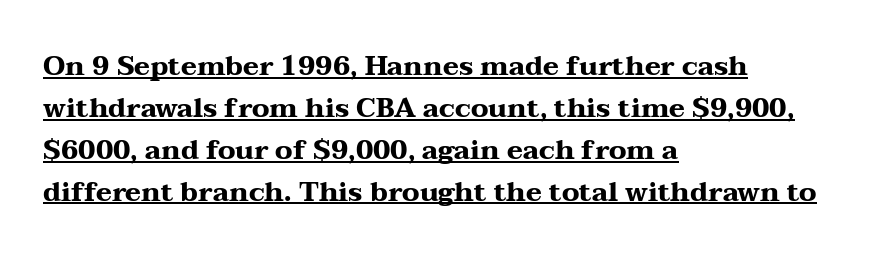
{"italic": "no", "bold": "yes", "underline": "yes", "align": "left", "line_spacing": "normal", "line_spacing_ratio": 1.55, "letter_spacing": "normal", "letter_spacing_em": 0.0, "glyph_px": 27}
